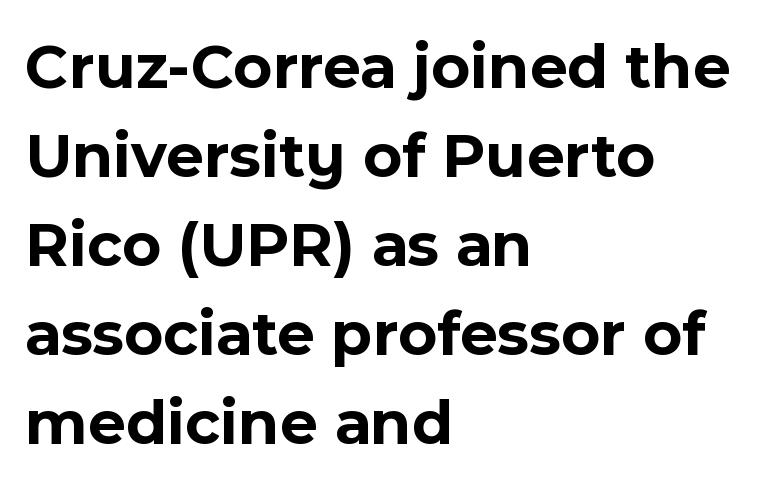
{"serif": "no", "italic": "no", "bold": "yes", "weight": "bold", "width": "normal", "x_height": "medium", "monospaced": "no", "underline": "no", "align": "left", "line_spacing": "normal", "line_spacing_ratio": 1.37, "letter_spacing": "normal", "letter_spacing_em": 0.0, "glyph_px": 65}
